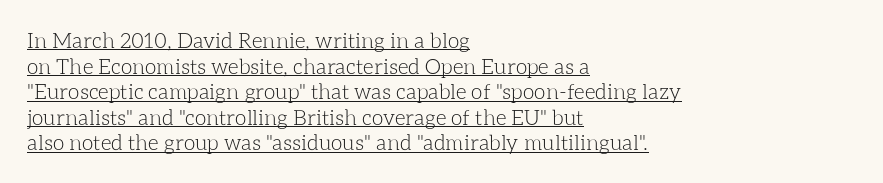
The image shows 21 px text type, upright; set left-aligned, line spacing 1.22x, normal letter spacing, underlined.
